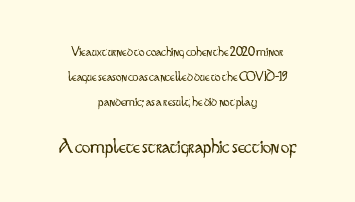
Q: Is the text bold? A: No.
Q: Is the text italic (slanted)? A: No, it is upright.
Q: Is the text underlined? A: No.
Q: How is the paragraph aligned? A: Centered.
Q: Is the spacing between letters normal or unusually wide? A: Normal.
Q: Which block of text is set in a larger size, the first (top) or the second (bottom)? A: The second (bottom) one.
